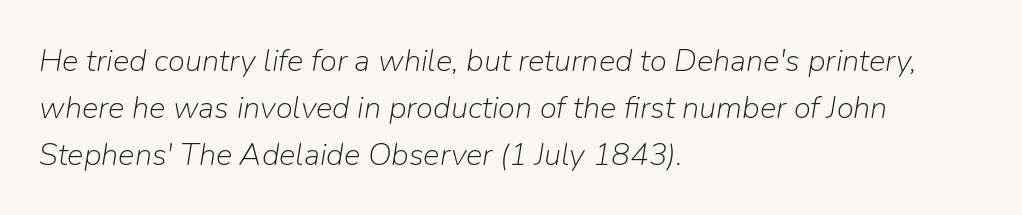
Q: Is the text bold? A: No.
Q: Is the text italic (slanted)? A: Yes, it leans right by about 9 degrees.
Q: Is the text underlined? A: No.
Q: How is the paragraph aligned? A: Left-aligned.
Q: Is the spacing between letters normal or unusually wide? A: Normal.
Q: Is the spacing between lines tight, normal or loose? A: Normal.
Q: Width (condensed, normal, or wide)? A: Normal.
Q: Stroke contrast? A: Low.
Q: x-height? A: Medium.
Q: Monospaced? A: No.
